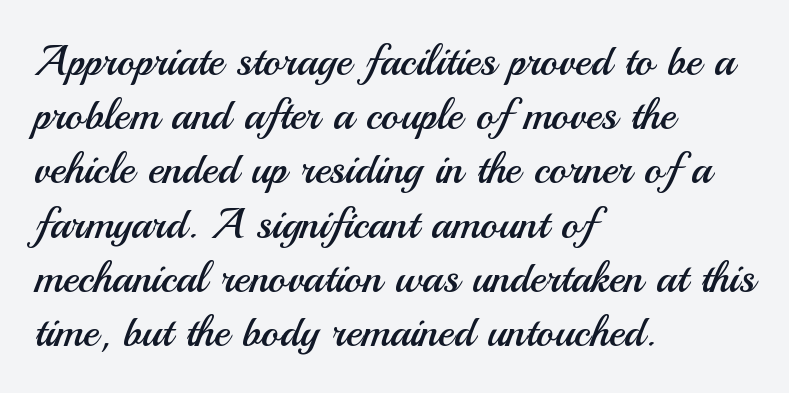
{"serif": "no", "bold": "no", "weight": "regular", "width": "normal", "stroke_contrast": "medium", "x_height": "small", "monospaced": "no", "underline": "no", "align": "left", "line_spacing": "normal", "line_spacing_ratio": 1.26, "letter_spacing": "normal", "letter_spacing_em": 0.0, "glyph_px": 43}
